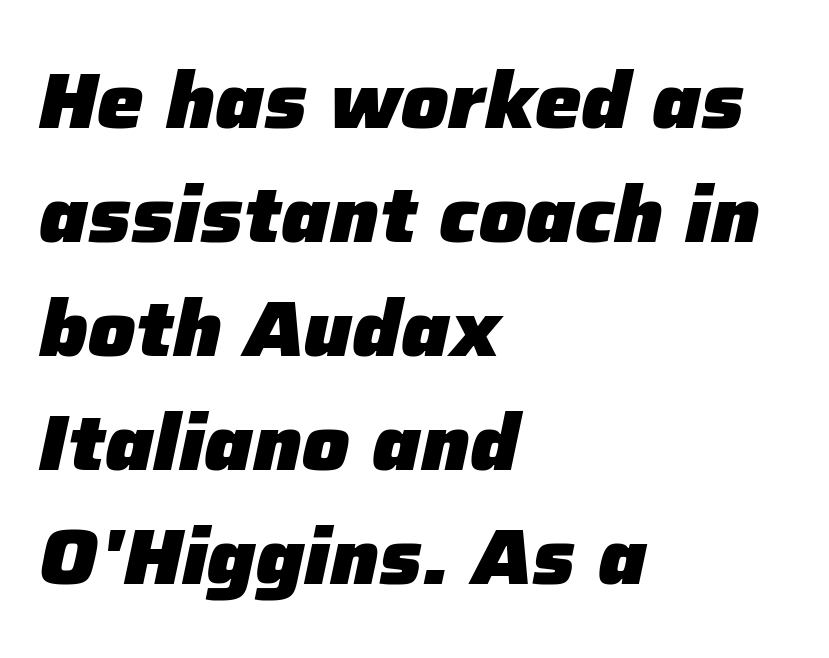
{"italic": "yes", "lean": "right", "slant_degrees": 12, "bold": "yes", "weight": "heavy", "width": "normal", "stroke_contrast": "low", "x_height": "medium", "monospaced": "no", "underline": "no", "align": "left", "line_spacing": "normal", "line_spacing_ratio": 1.46, "letter_spacing": "normal", "letter_spacing_em": 0.0, "glyph_px": 78}
